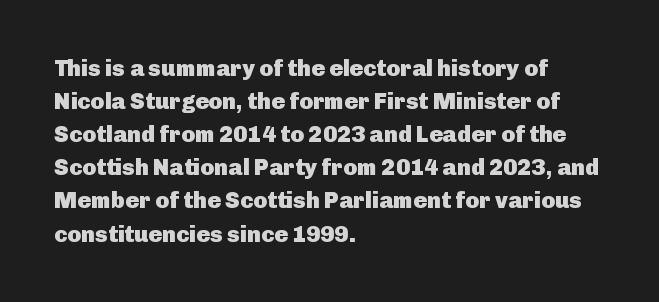
{"italic": "no", "bold": "yes", "underline": "no", "align": "left", "line_spacing": "normal", "line_spacing_ratio": 1.44, "letter_spacing": "normal", "letter_spacing_em": 0.0, "glyph_px": 23}
